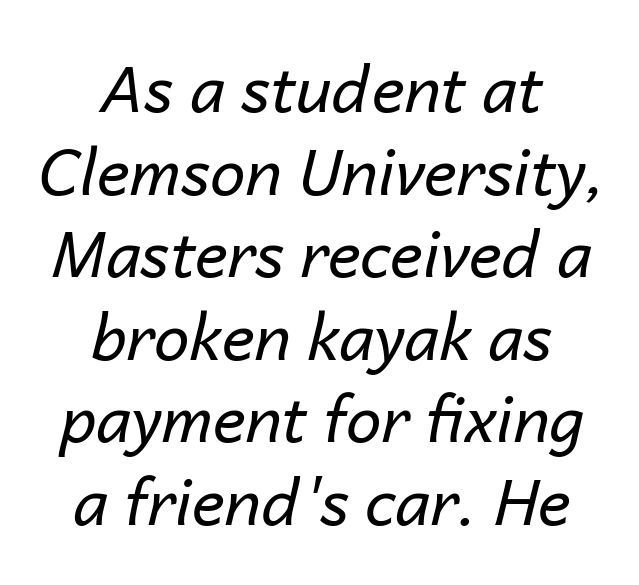
The image shows 63 px regular-weight type, italic (leaning right); set centered, normal line spacing (1.31x), normal letter spacing, not underlined; low stroke contrast and a medium x-height.
